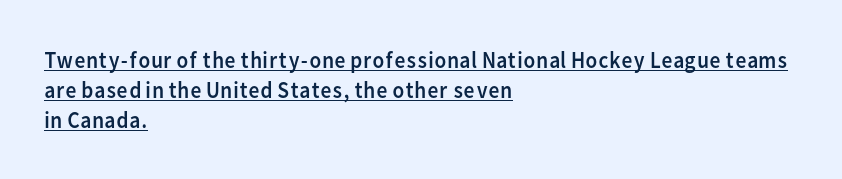
The letterforms sit shoulder to shoulder at normal distance. This sample is left-justified, so line endings fall wherever the words run out. Notice how a bar underscores the lettering throughout. Every stem runs plumb, perpendicular to the baseline. Baseline-to-baseline distance is the conventional proportion of letter height.
